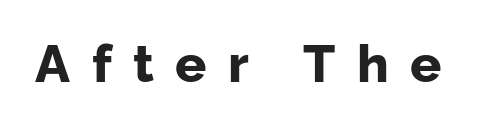
Q: Is the text bold? A: Yes.
Q: Is the text italic (slanted)? A: No, it is upright.
Q: Is the typeface a serif or a sans-serif typeface? A: Sans-serif.
Q: Is the text underlined? A: No.
Q: Is the spacing between letters normal or unusually wide? A: Unusually wide.
Q: Width (condensed, normal, or wide)? A: Normal.
Q: Stroke contrast? A: Low.
Q: x-height? A: Medium.
Q: Monospaced? A: No.
